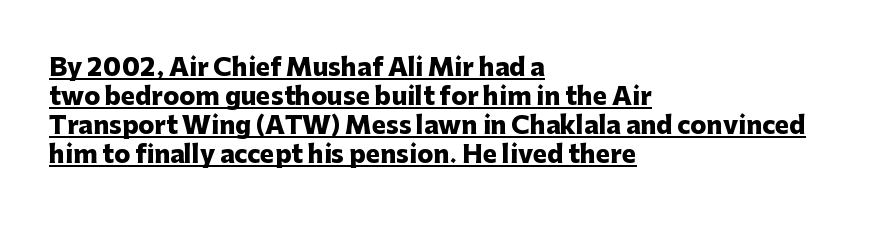
Q: Is the text bold? A: Yes.
Q: Is the text italic (slanted)? A: No, it is upright.
Q: Is the text underlined? A: Yes.
Q: How is the paragraph aligned? A: Left-aligned.
Q: Is the spacing between letters normal or unusually wide? A: Normal.
